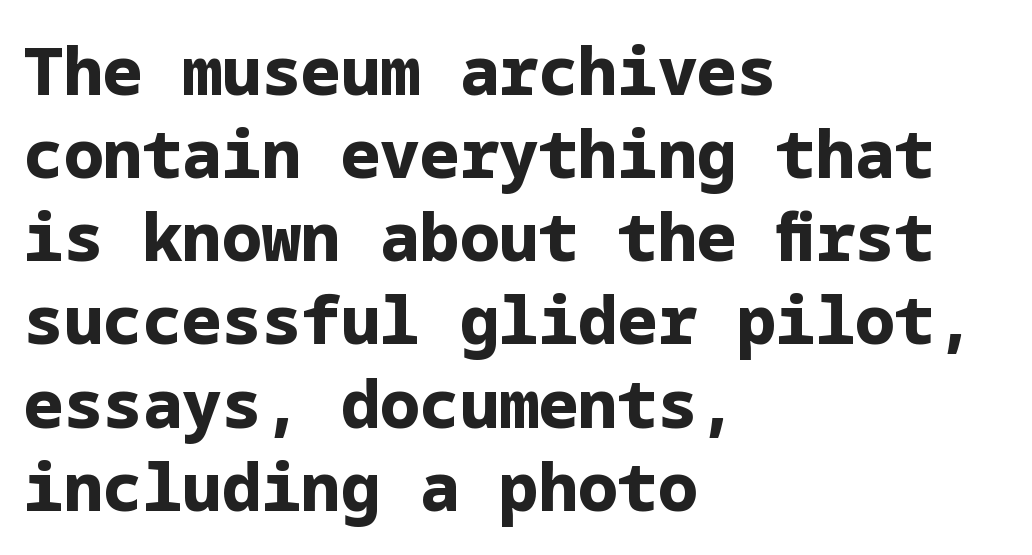
{"serif": "no", "italic": "no", "bold": "yes", "weight": "bold", "width": "normal", "stroke_contrast": "low", "x_height": "medium", "underline": "no", "align": "left", "line_spacing": "normal", "line_spacing_ratio": 1.26, "letter_spacing": "normal", "letter_spacing_em": 0.0, "glyph_px": 66}
